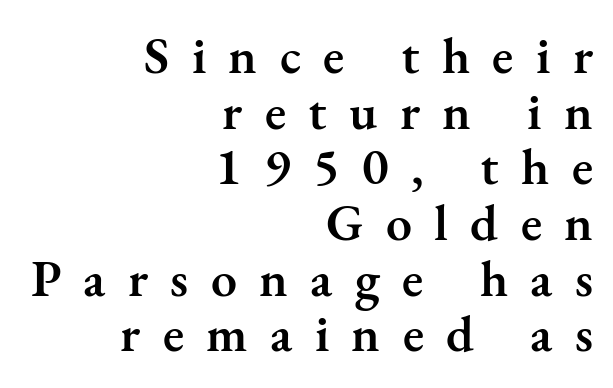
{"serif": "yes", "italic": "no", "bold": "semi", "weight": "semibold", "width": "normal", "stroke_contrast": "medium", "x_height": "small", "monospaced": "no", "underline": "no", "align": "right", "line_spacing": "tight", "line_spacing_ratio": 1.07, "letter_spacing": "wide", "letter_spacing_em": 0.43, "glyph_px": 52}
